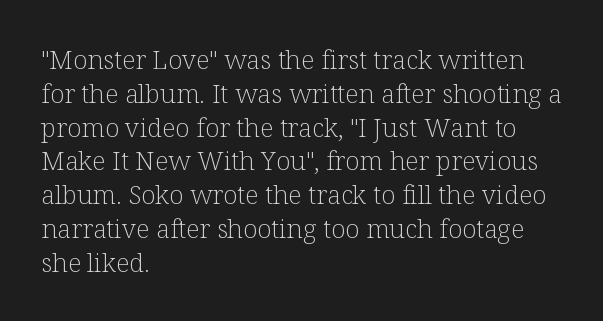
{"italic": "no", "bold": "no", "underline": "no", "align": "left", "line_spacing": "normal", "line_spacing_ratio": 1.3, "letter_spacing": "normal", "letter_spacing_em": 0.0, "glyph_px": 26}
